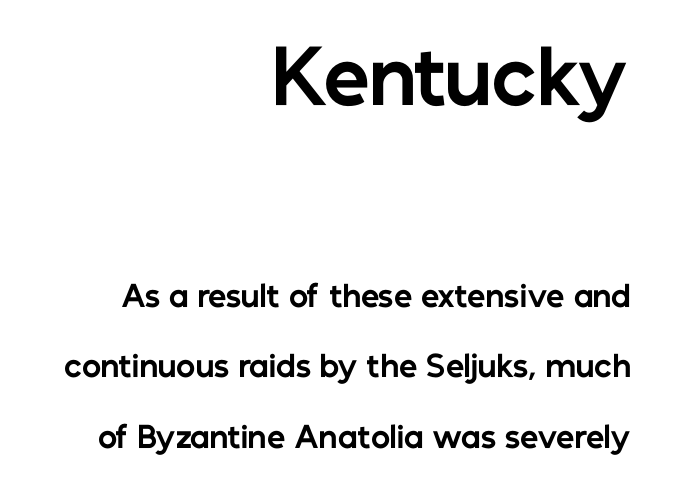
{"serif": "no", "italic": "no", "bold": "yes", "weight": "bold", "width": "normal", "stroke_contrast": "low", "x_height": "medium", "monospaced": "no", "underline": "no", "align": "right", "line_spacing": "loose", "line_spacing_ratio": 2.44, "letter_spacing": "normal", "letter_spacing_em": 0.0, "larger_block": "first", "size_ratio": 2.52, "glyph_px": 73}
